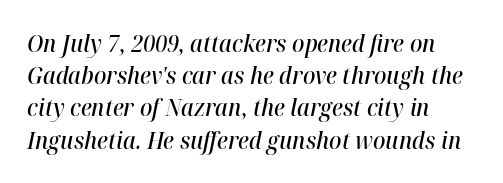
{"italic": "yes", "lean": "right", "slant_degrees": 12, "bold": "semi", "underline": "no", "align": "left", "line_spacing": "normal", "line_spacing_ratio": 1.4, "letter_spacing": "normal", "letter_spacing_em": 0.0, "glyph_px": 23}
